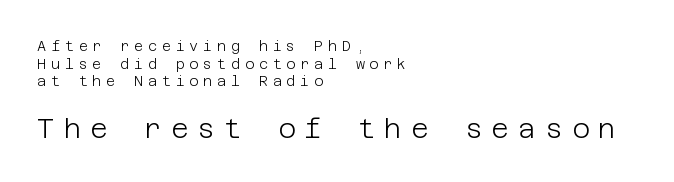
Rows of type keep a routine distance in the vertical direction. Glyph-to-glyph distance is far greater than everyday printed text. Stroke thickness stays within the range of a standard reading face or lighter. You get the small type first, then a jump to larger type. The lines are quadded left. The letters stand straight up with perfectly vertical stems.
